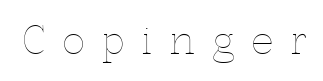
Q: Is the text bold? A: No.
Q: Is the text italic (slanted)? A: No, it is upright.
Q: Is the text underlined? A: No.
Q: Is the spacing between letters normal or unusually wide? A: Unusually wide.
Q: Width (condensed, normal, or wide)? A: Normal.
Q: x-height? A: Medium.
Q: Monospaced? A: No.
